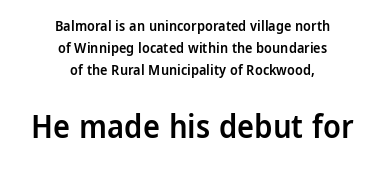
The image shows 32 px semibold sans-serif type, upright; set centered, normal line spacing (1.58x), normal letter spacing, not underlined; the second (bottom) block is 2.29x larger; low stroke contrast and a medium x-height.
